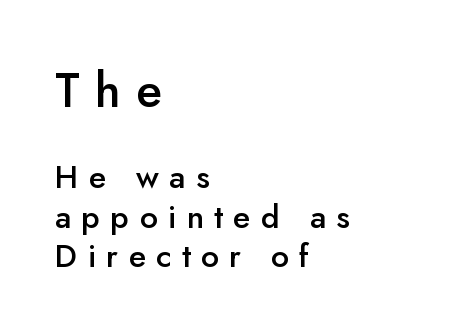
Q: Is the text bold? A: Semi-bold.
Q: Is the text italic (slanted)? A: No, it is upright.
Q: Is the typeface a serif or a sans-serif typeface? A: Sans-serif.
Q: Is the text underlined? A: No.
Q: How is the paragraph aligned? A: Left-aligned.
Q: Is the spacing between letters normal or unusually wide? A: Unusually wide.
Q: Which block of text is set in a larger size, the first (top) or the second (bottom)? A: The first (top) one.
Q: Width (condensed, normal, or wide)? A: Normal.
Q: Stroke contrast? A: Low.
Q: x-height? A: Small.
Q: Monospaced? A: No.
